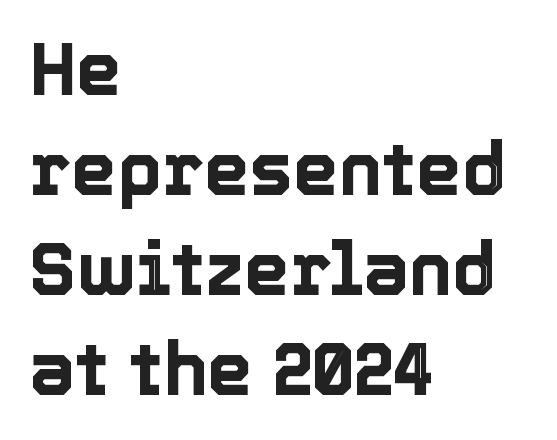
Q: Is the text italic (slanted)? A: No, it is upright.
Q: Is the text underlined? A: No.
Q: How is the paragraph aligned? A: Left-aligned.
Q: Is the spacing between letters normal or unusually wide? A: Normal.
Q: Is the spacing between lines tight, normal or loose? A: Normal.
Q: Width (condensed, normal, or wide)? A: Normal.
Q: x-height? A: Medium.
Q: Monospaced? A: No.
